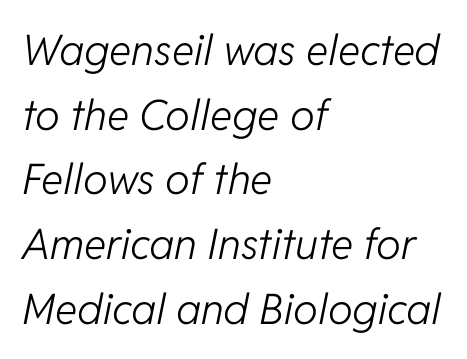
{"italic": "yes", "lean": "right", "slant_degrees": 11, "bold": "no", "weight": "light", "width": "normal", "stroke_contrast": "low", "x_height": "medium", "monospaced": "no", "underline": "no", "align": "left", "line_spacing": "normal", "line_spacing_ratio": 1.54, "letter_spacing": "normal", "letter_spacing_em": 0.0, "glyph_px": 42}
